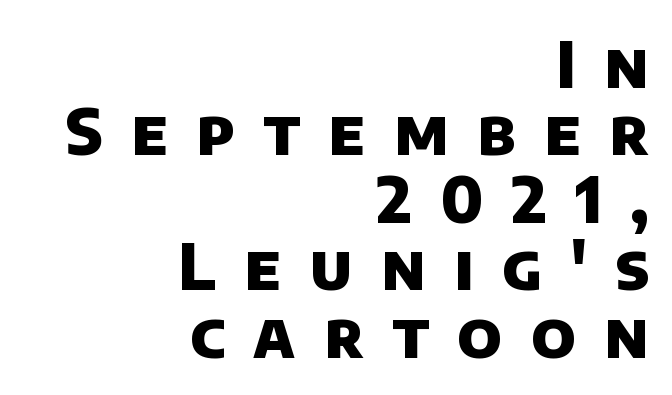
{"serif": "no", "bold": "yes", "weight": "heavy", "width": "normal", "stroke_contrast": "low", "x_height": "large", "monospaced": "no", "underline": "no", "align": "right", "line_spacing": "tight", "line_spacing_ratio": 1.07, "letter_spacing": "wide", "letter_spacing_em": 0.45, "glyph_px": 63}
